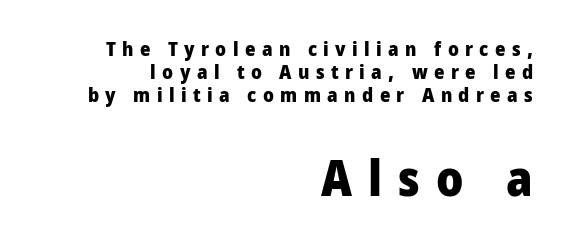
{"serif": "no", "italic": "no", "bold": "yes", "weight": "heavy", "width": "condensed", "stroke_contrast": "low", "x_height": "large", "monospaced": "no", "underline": "no", "align": "right", "line_spacing_ratio": 1.16, "letter_spacing": "wide", "letter_spacing_em": 0.32, "larger_block": "second", "size_ratio": 2.5, "glyph_px": 50}
